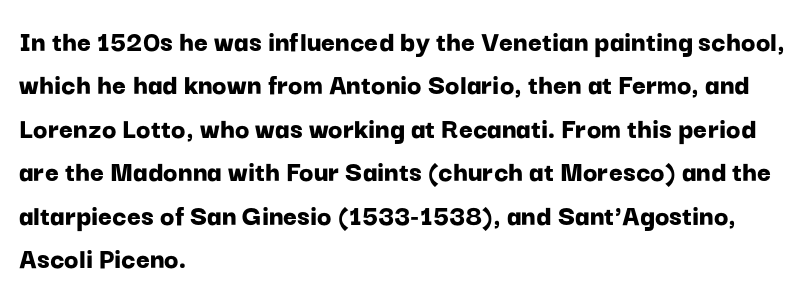
The image shows 30 px bold sans-serif type, upright; set left-aligned, normal line spacing (1.45x), normal letter spacing, not underlined; low stroke contrast and a medium x-height.
